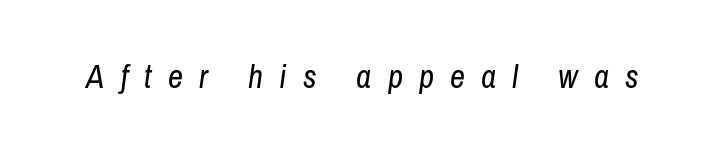
Q: Is the text bold? A: No.
Q: Is the text italic (slanted)? A: Yes, it leans right by about 8 degrees.
Q: Is the text underlined? A: No.
Q: Is the spacing between letters normal or unusually wide? A: Unusually wide.
Q: Width (condensed, normal, or wide)? A: Condensed.
Q: Stroke contrast? A: Low.
Q: x-height? A: Medium.
Q: Monospaced? A: No.
